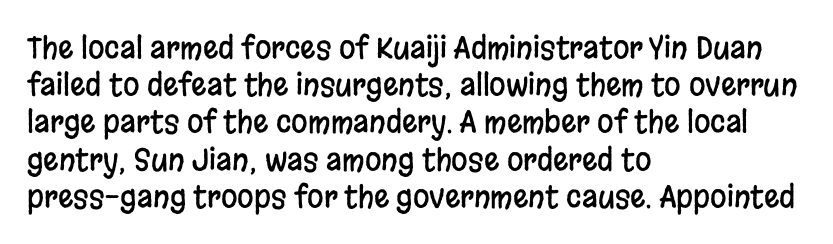
Q: Is the text italic (slanted)? A: No, it is upright.
Q: Is the typeface a serif or a sans-serif typeface? A: Sans-serif.
Q: Is the text underlined? A: No.
Q: How is the paragraph aligned? A: Left-aligned.
Q: Is the spacing between letters normal or unusually wide? A: Normal.
Q: Width (condensed, normal, or wide)? A: Condensed.
Q: Stroke contrast? A: Low.
Q: x-height? A: Large.
Q: Monospaced? A: No.
